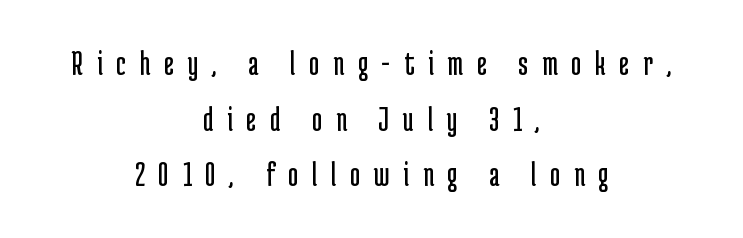
Does the copy run flush right? No — it is centered line by line. Reading down the column, the eye jumps a familiar distance to each next line. Someone cranked the tracking dial way up on this one. Varying glyph widths throughout — classic text-font behaviour.
